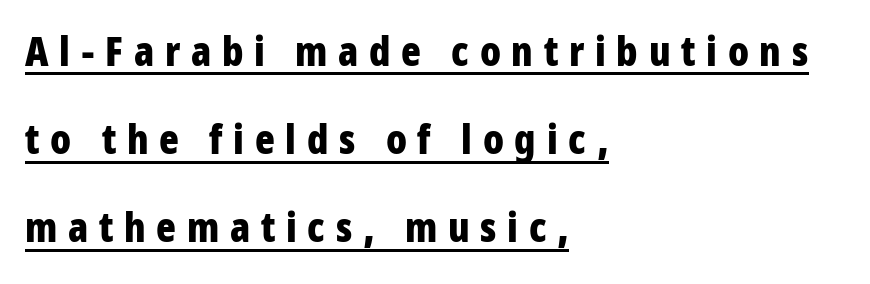
{"serif": "no", "italic": "no", "bold": "yes", "weight": "bold", "width": "condensed", "stroke_contrast": "low", "x_height": "large", "monospaced": "no", "underline": "yes", "align": "left", "line_spacing": "loose", "line_spacing_ratio": 2.15, "letter_spacing": "wide", "letter_spacing_em": 0.26, "glyph_px": 41}
